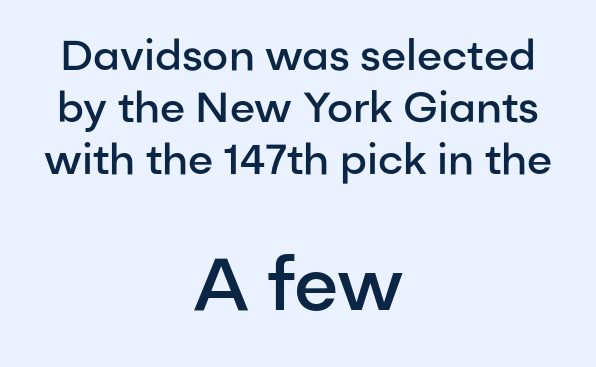
{"serif": "no", "italic": "no", "bold": "semi", "weight": "semibold", "width": "normal", "stroke_contrast": "low", "x_height": "medium", "monospaced": "no", "underline": "no", "align": "center", "line_spacing_ratio": 1.24, "letter_spacing": "normal", "letter_spacing_em": 0.0, "larger_block": "second", "size_ratio": 1.76, "glyph_px": 74}
